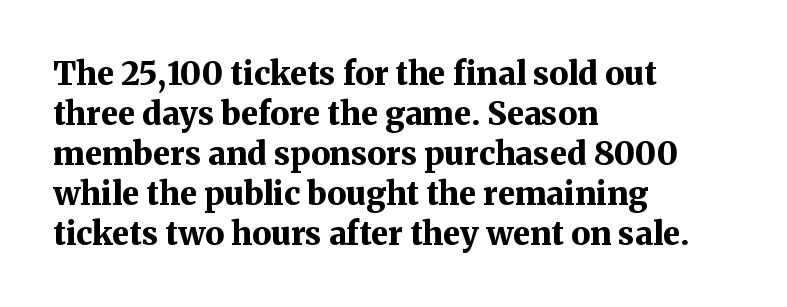
{"serif": "yes", "italic": "no", "bold": "yes", "weight": "bold", "width": "normal", "stroke_contrast": "medium", "x_height": "medium", "monospaced": "no", "underline": "no", "align": "left", "line_spacing": "normal", "line_spacing_ratio": 1.25, "letter_spacing": "normal", "letter_spacing_em": 0.0, "glyph_px": 32}
